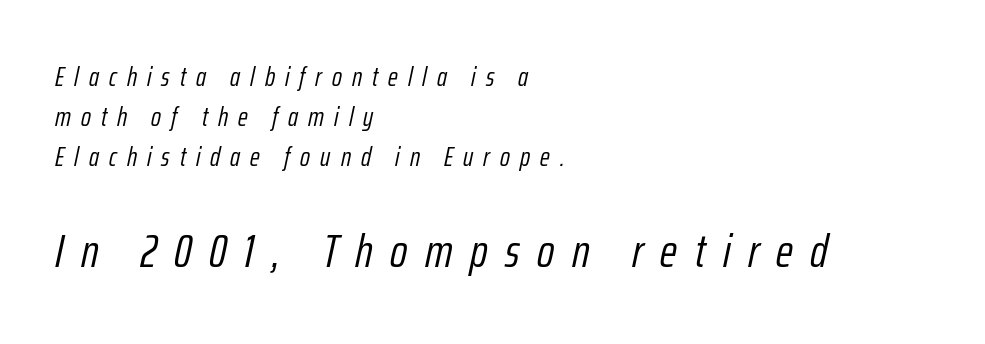
Weight: not bold — regular or lighter. The zone under the glyphs is completely vacant. In CSS terms this would be text-align: left. The glyphs look as if they've been sheared to an angle. Is there much room between lines? A standard amount, neither cramped nor airy. Think of a printed novel: that variable character pitch is what you see here.
